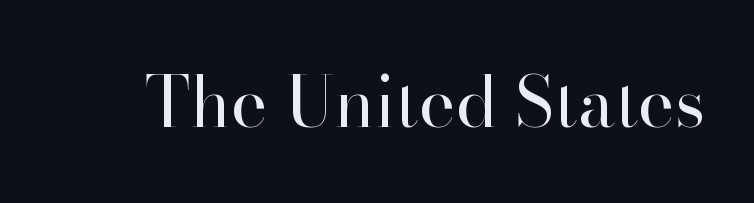
{"serif": "yes", "italic": "no", "bold": "no", "weight": "regular", "width": "normal", "stroke_contrast": "high", "x_height": "small", "monospaced": "no", "underline": "no", "letter_spacing": "normal", "letter_spacing_em": 0.0, "glyph_px": 70}
